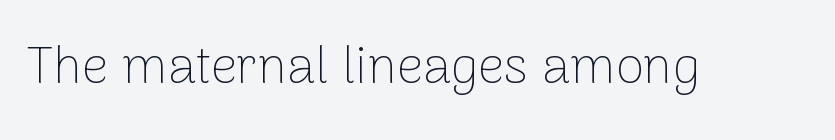
The image shows 52 px thin sans-serif type, upright; set normal letter spacing, not underlined; low stroke contrast and a medium x-height.
